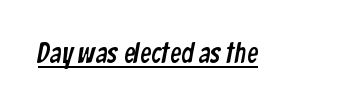
Q: Is the typeface a serif or a sans-serif typeface? A: Sans-serif.
Q: Is the text underlined? A: Yes.
Q: Is the spacing between letters normal or unusually wide? A: Normal.
Q: Width (condensed, normal, or wide)? A: Condensed.
Q: Stroke contrast? A: Low.
Q: x-height? A: Medium.
Q: Monospaced? A: No.
